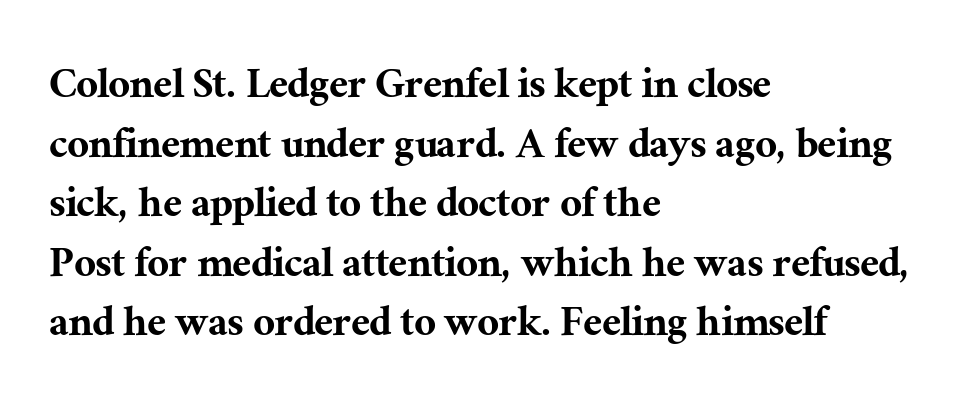
Unlike italic type, these characters show no tilt at all. Each letter keeps its own natural width here, so spacing adapts to shape. Letters rest on an invisible, unmarked baseline. The gaps between neighbouring characters are ordinary and unremarkable. This sample uses a serif face. The lines are quadded left.
